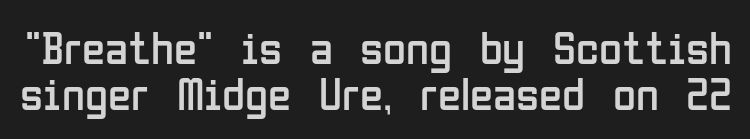
The image shows 47 px regular-weight, condensed sans-serif type, upright; set tight line spacing (0.98x), normal letter spacing, not underlined; low stroke contrast and a medium x-height.
